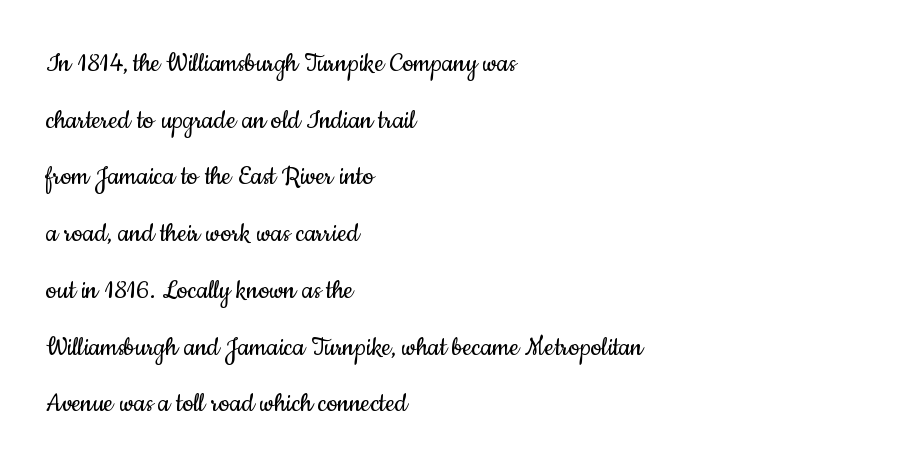
Q: Is the text bold? A: No.
Q: Is the text italic (slanted)? A: Yes.
Q: Is the typeface a serif or a sans-serif typeface? A: Sans-serif.
Q: Is the text underlined? A: No.
Q: How is the paragraph aligned? A: Left-aligned.
Q: Is the spacing between letters normal or unusually wide? A: Normal.
Q: Width (condensed, normal, or wide)? A: Condensed.
Q: Stroke contrast? A: Low.
Q: x-height? A: Small.
Q: Monospaced? A: No.
